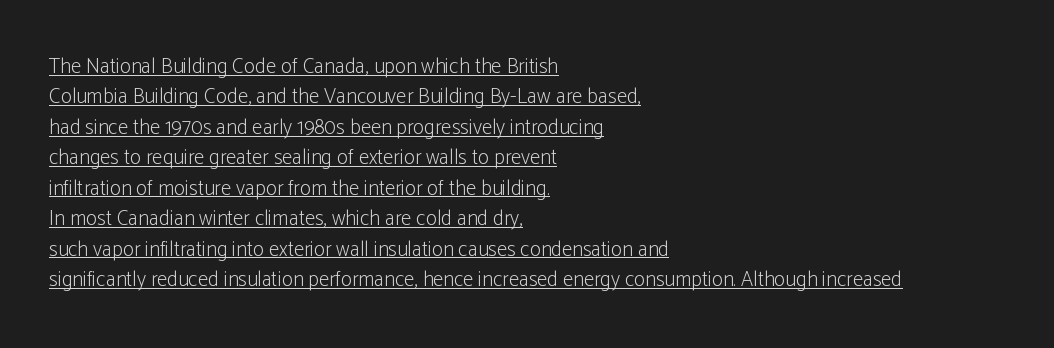
{"italic": "no", "bold": "no", "underline": "yes", "align": "left", "line_spacing": "normal", "line_spacing_ratio": 1.45, "letter_spacing": "normal", "letter_spacing_em": 0.0, "glyph_px": 21}
